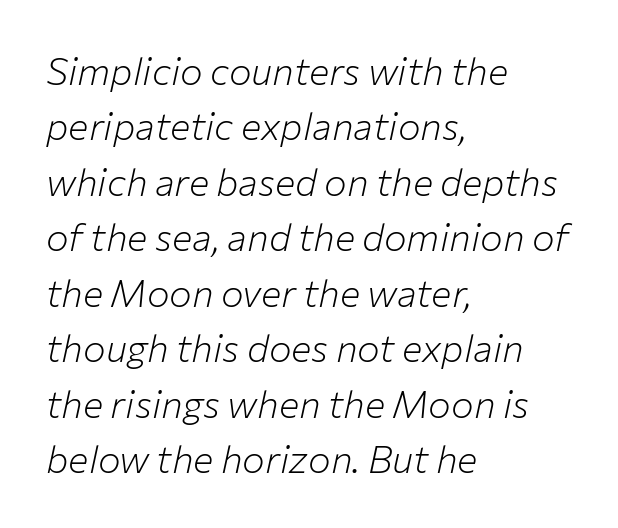
Think of a printed novel: that variable character pitch is what you see here. Counters stay open thanks to moderate or lighter strokes. The lines in this sample share a left origin and differ only in where they stop. The specimen reads as italic at a glance. This rendering leaves character spacing at its baseline value. Descender tails drop into unmarked territory.
